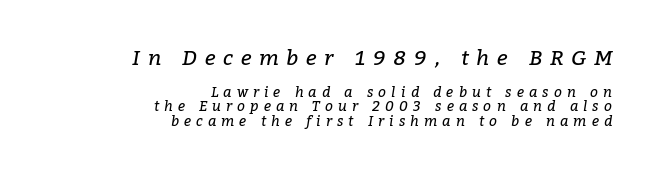
Q: Is the text bold? A: No.
Q: Is the text italic (slanted)? A: Yes, it leans right by about 9 degrees.
Q: Is the text underlined? A: No.
Q: How is the paragraph aligned? A: Right-aligned.
Q: Is the spacing between letters normal or unusually wide? A: Unusually wide.
Q: Is the spacing between lines tight, normal or loose? A: Tight.
Q: Which block of text is set in a larger size, the first (top) or the second (bottom)? A: The first (top) one.
